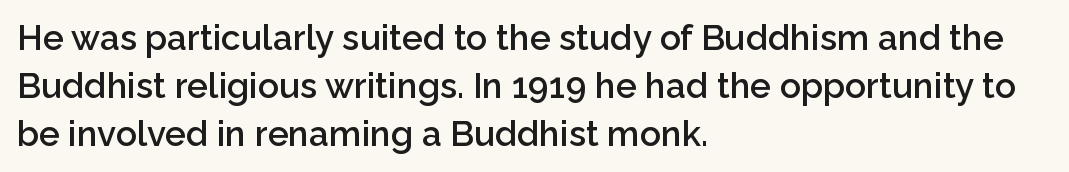
Q: Is the text bold? A: Semi-bold.
Q: Is the text italic (slanted)? A: No, it is upright.
Q: Is the typeface a serif or a sans-serif typeface? A: Sans-serif.
Q: Is the text underlined? A: No.
Q: How is the paragraph aligned? A: Left-aligned.
Q: Is the spacing between letters normal or unusually wide? A: Normal.
Q: Is the spacing between lines tight, normal or loose? A: Normal.
Q: Width (condensed, normal, or wide)? A: Normal.
Q: Stroke contrast? A: Low.
Q: x-height? A: Medium.
Q: Monospaced? A: No.
